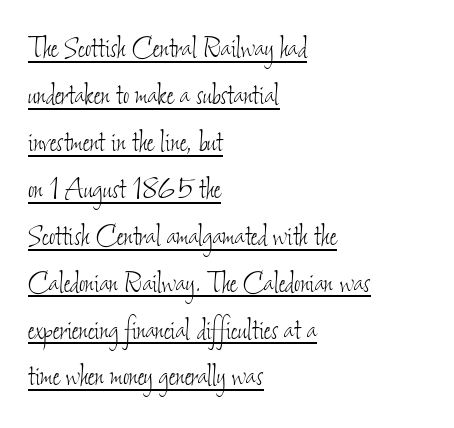
{"bold": "no", "weight": "thin", "width": "condensed", "stroke_contrast": "low", "x_height": "small", "monospaced": "no", "underline": "yes", "align": "left", "line_spacing": "normal", "line_spacing_ratio": 1.38, "letter_spacing": "normal", "letter_spacing_em": 0.0, "glyph_px": 34}
